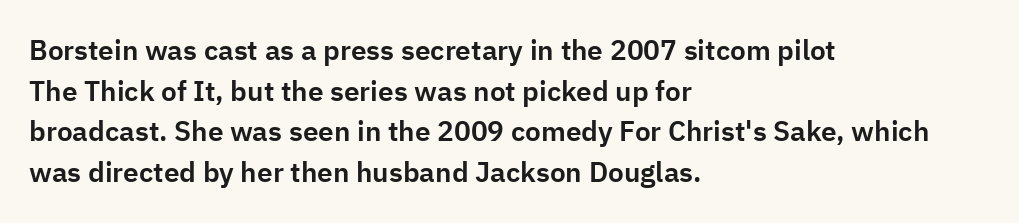
Q: Is the text italic (slanted)? A: No, it is upright.
Q: Is the typeface a serif or a sans-serif typeface? A: Sans-serif.
Q: Is the text underlined? A: No.
Q: How is the paragraph aligned? A: Left-aligned.
Q: Is the spacing between letters normal or unusually wide? A: Normal.
Q: Is the spacing between lines tight, normal or loose? A: Normal.
Q: Width (condensed, normal, or wide)? A: Normal.
Q: Stroke contrast? A: Low.
Q: x-height? A: Medium.
Q: Monospaced? A: No.
